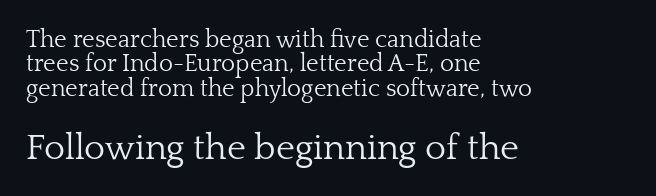
The image shows 36 px light serif type, upright; set left-aligned, tight line spacing (1.02x), normal letter spacing, not underlined; the second (bottom) block is 1.5x larger; low stroke contrast and a medium x-height.
